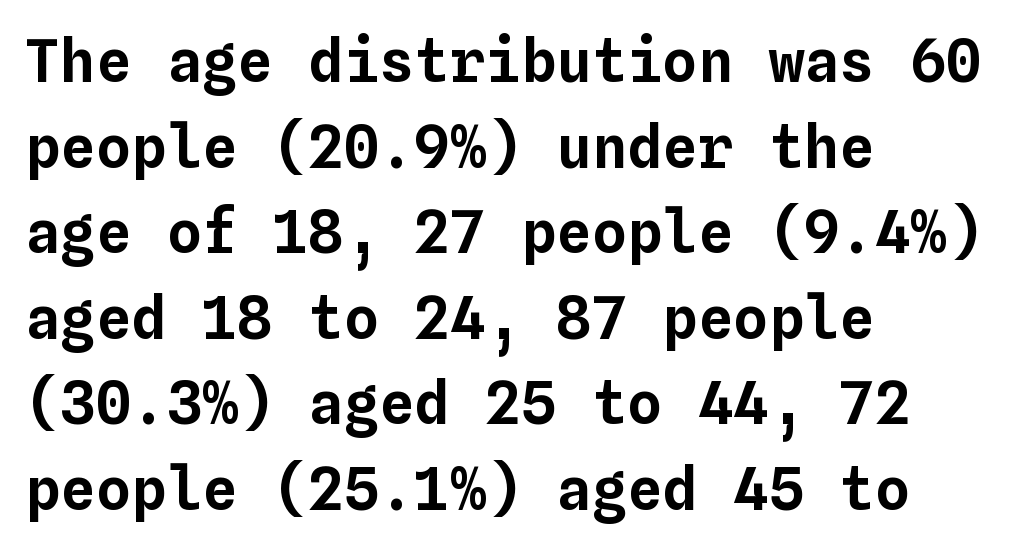
{"italic": "no", "width": "normal", "stroke_contrast": "low", "x_height": "medium", "monospaced": "yes", "underline": "no", "align": "left", "line_spacing": "normal", "line_spacing_ratio": 1.45, "letter_spacing": "normal", "letter_spacing_em": 0.0, "glyph_px": 59}
